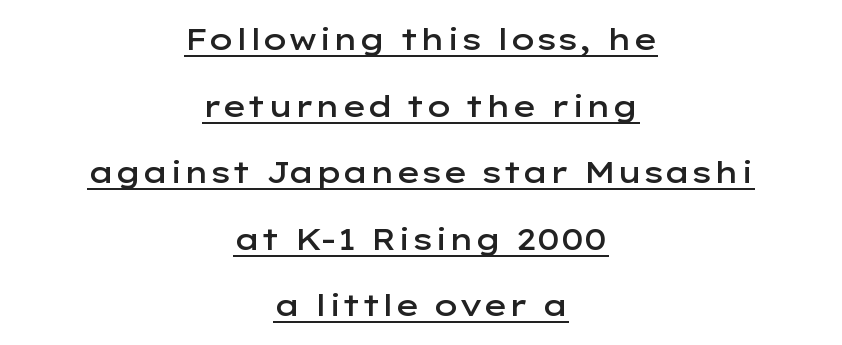
The image shows 30 px semibold, wide sans-serif type, upright; set centered, loose line spacing (2.22x), normal letter spacing, underlined; low stroke contrast and a medium x-height.
